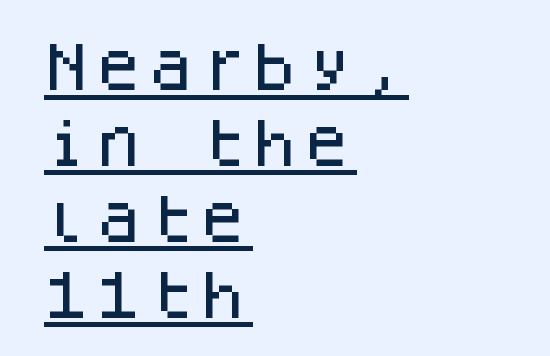
{"serif": "no", "italic": "no", "width": "normal", "stroke_contrast": "low", "x_height": "large", "monospaced": "yes", "underline": "yes", "align": "left", "line_spacing": "normal", "line_spacing_ratio": 1.46, "letter_spacing": "normal", "letter_spacing_em": 0.0, "glyph_px": 52}
